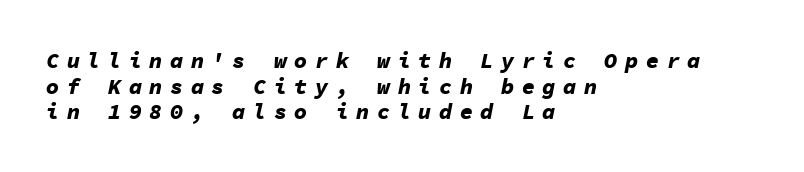
{"italic": "yes", "lean": "right", "slant_degrees": 11, "bold": "yes", "underline": "no", "align": "left", "line_spacing_ratio": 1.16, "letter_spacing": "wide", "letter_spacing_em": 0.34, "glyph_px": 22}
